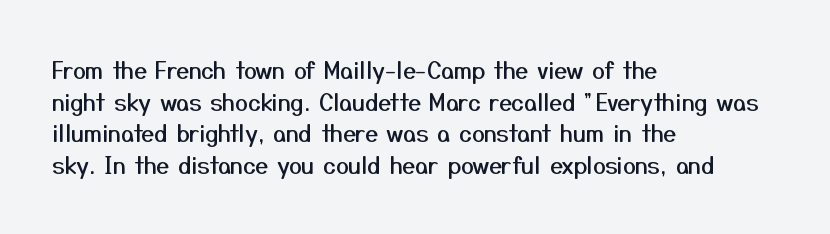
{"italic": "no", "underline": "no", "align": "left", "line_spacing": "normal", "line_spacing_ratio": 1.38, "letter_spacing": "normal", "letter_spacing_em": 0.0, "glyph_px": 23}
